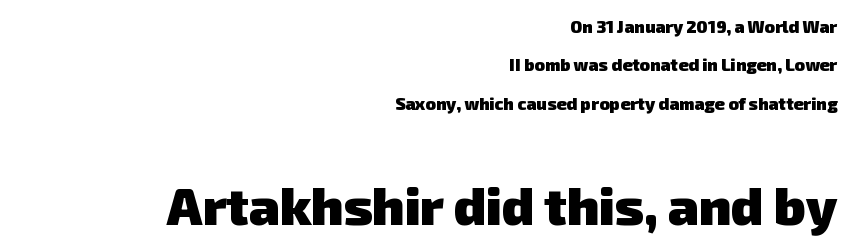
Q: Is the text bold? A: Yes.
Q: Is the typeface a serif or a sans-serif typeface? A: Sans-serif.
Q: Is the text underlined? A: No.
Q: How is the paragraph aligned? A: Right-aligned.
Q: Is the spacing between letters normal or unusually wide? A: Normal.
Q: Is the spacing between lines tight, normal or loose? A: Loose.
Q: Which block of text is set in a larger size, the first (top) or the second (bottom)? A: The second (bottom) one.
Q: Width (condensed, normal, or wide)? A: Normal.
Q: Stroke contrast? A: Low.
Q: x-height? A: Medium.
Q: Monospaced? A: No.
